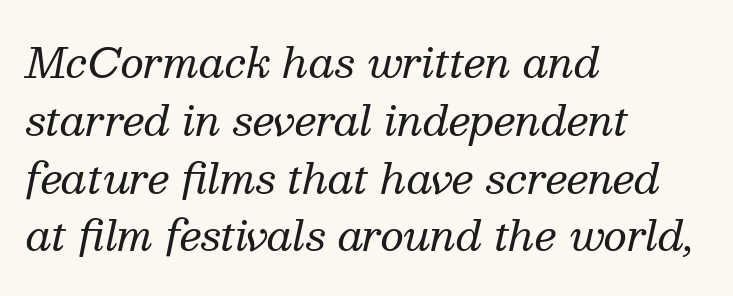
Q: Is the text bold? A: No.
Q: Is the text italic (slanted)? A: Yes, it leans right by about 13 degrees.
Q: Is the typeface a serif or a sans-serif typeface? A: Serif.
Q: Is the text underlined? A: No.
Q: How is the paragraph aligned? A: Left-aligned.
Q: Is the spacing between letters normal or unusually wide? A: Normal.
Q: Is the spacing between lines tight, normal or loose? A: Normal.
Q: Width (condensed, normal, or wide)? A: Normal.
Q: Stroke contrast? A: Medium.
Q: x-height? A: Medium.
Q: Monospaced? A: No.
